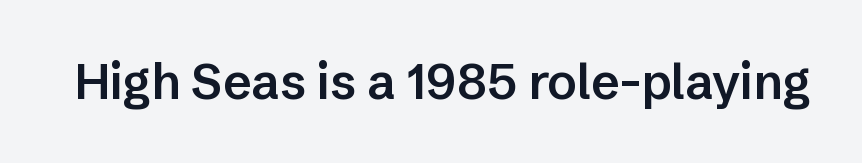
{"serif": "no", "italic": "no", "bold": "semi", "weight": "semibold", "width": "normal", "stroke_contrast": "low", "x_height": "medium", "monospaced": "no", "underline": "no", "letter_spacing": "normal", "letter_spacing_em": 0.0, "glyph_px": 49}
